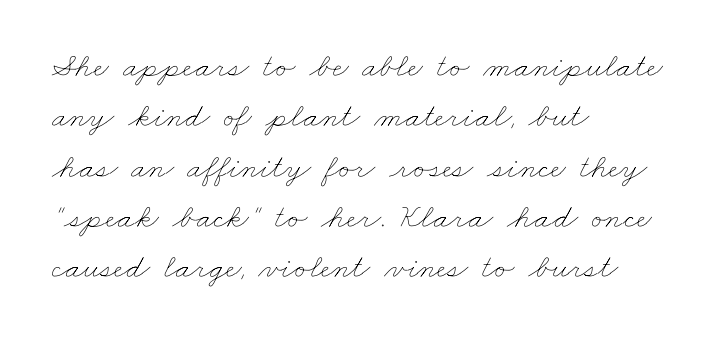
{"bold": "no", "weight": "thin", "width": "wide", "stroke_contrast": "low", "x_height": "small", "monospaced": "no", "underline": "no", "align": "left", "line_spacing": "normal", "line_spacing_ratio": 1.48, "letter_spacing": "normal", "letter_spacing_em": 0.0, "glyph_px": 34}
